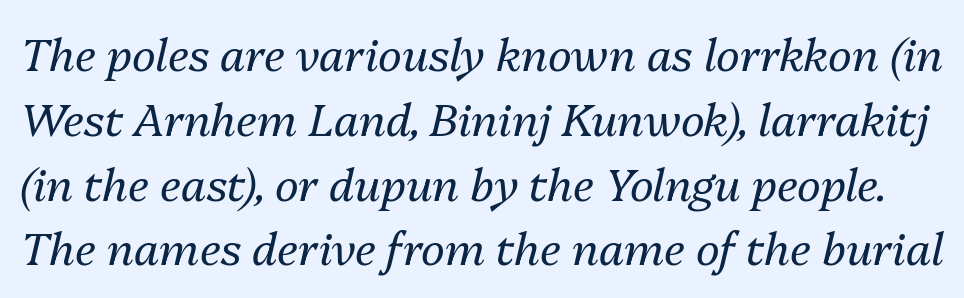
Q: Is the text bold? A: No.
Q: Is the text italic (slanted)? A: Yes, it leans right by about 13 degrees.
Q: Is the text underlined? A: No.
Q: Is the spacing between letters normal or unusually wide? A: Normal.
Q: Is the spacing between lines tight, normal or loose? A: Normal.
Q: Width (condensed, normal, or wide)? A: Normal.
Q: Stroke contrast? A: Medium.
Q: x-height? A: Medium.
Q: Monospaced? A: No.
